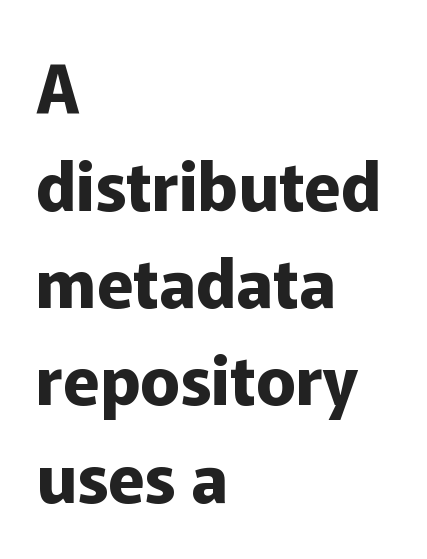
Q: Is the text bold? A: Yes.
Q: Is the text italic (slanted)? A: No, it is upright.
Q: Is the typeface a serif or a sans-serif typeface? A: Sans-serif.
Q: Is the text underlined? A: No.
Q: How is the paragraph aligned? A: Left-aligned.
Q: Is the spacing between letters normal or unusually wide? A: Normal.
Q: Is the spacing between lines tight, normal or loose? A: Normal.
Q: Width (condensed, normal, or wide)? A: Normal.
Q: Stroke contrast? A: Low.
Q: x-height? A: Medium.
Q: Monospaced? A: No.
